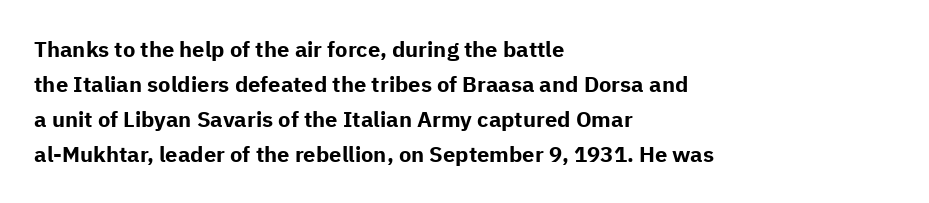
{"italic": "no", "bold": "yes", "underline": "no", "align": "left", "line_spacing": "normal", "line_spacing_ratio": 1.59, "letter_spacing": "normal", "letter_spacing_em": 0.0, "glyph_px": 22}
